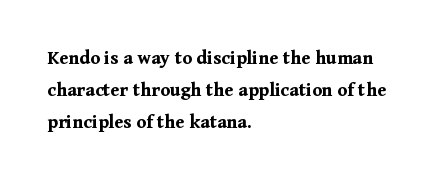
{"italic": "no", "bold": "yes", "underline": "no", "align": "left", "line_spacing": "normal", "line_spacing_ratio": 1.6, "letter_spacing": "normal", "letter_spacing_em": 0.0, "glyph_px": 20}
